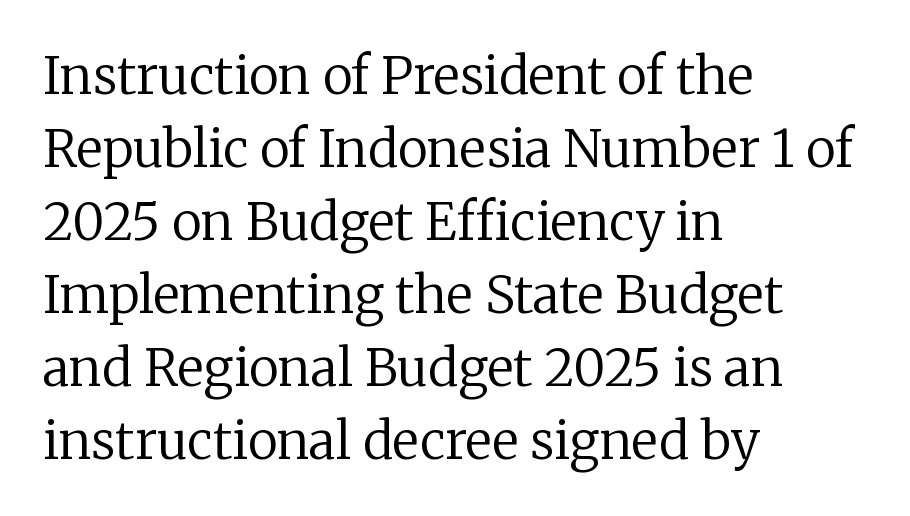
The image shows 51 px regular-weight serif type, upright; set left-aligned, normal line spacing (1.43x), normal letter spacing, not underlined; low stroke contrast and a medium x-height.
